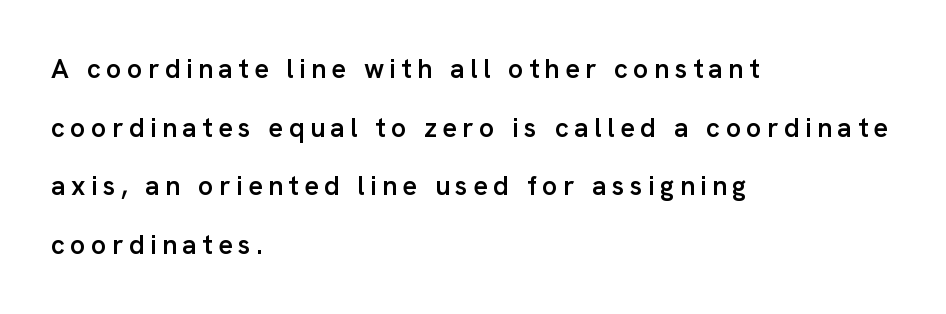
The image shows 27 px text type, upright; set left-aligned, loose line spacing (2.17x), unusually wide letter spacing (+0.2 em), not underlined.
